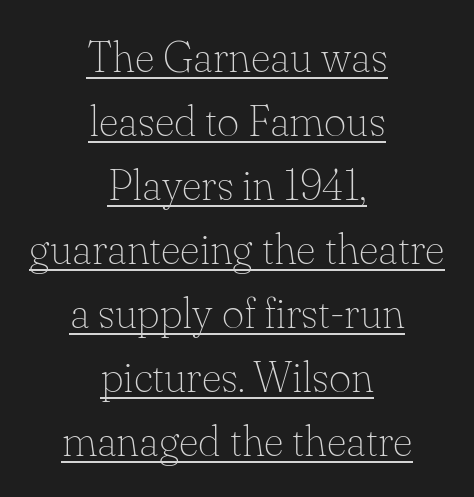
The image shows 43 px thin serif type, upright; set centered, normal line spacing (1.49x), normal letter spacing, underlined; low stroke contrast and a small x-height.
